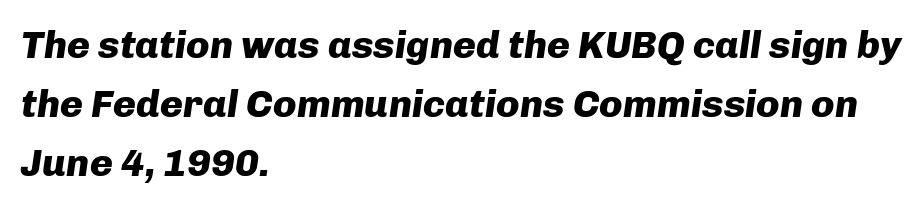
The image shows 39 px heavy type, italic (leaning right); set left-aligned, normal line spacing (1.51x), normal letter spacing, not underlined; low stroke contrast and a medium x-height.
